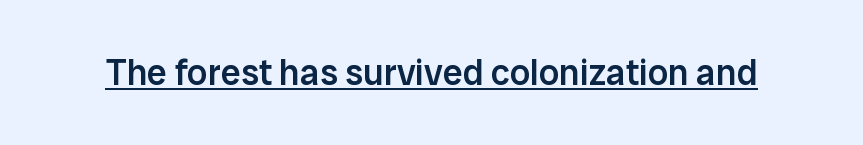
The image shows 36 px semibold sans-serif type, upright; set normal letter spacing, underlined; low stroke contrast and a medium x-height.
